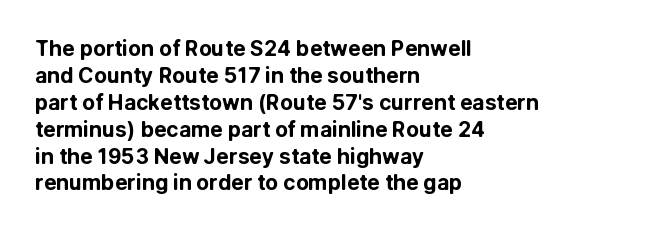
Which margin do the lines hug? The left one — the right edge is uneven. The foot of each line stays bare and open. Strokes here are thick enough to call this a true bold. Does the lettering tilt? It doesn't — this is upright. You could call the tracking neutral — neither tight nor loose. Interline gaps are of average width in this sample.
